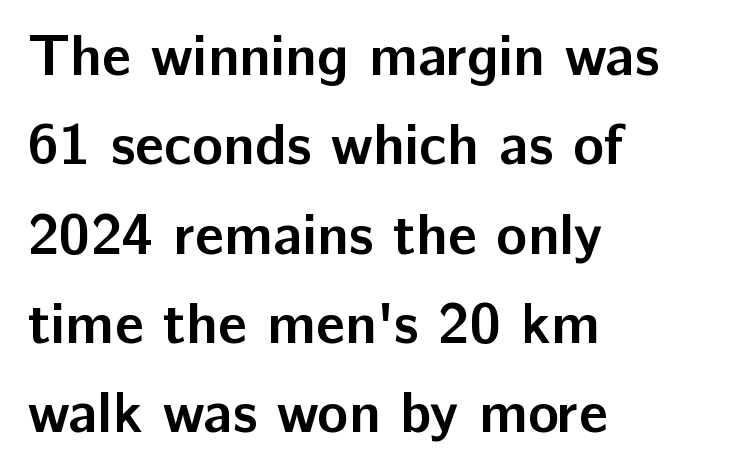
{"serif": "no", "italic": "no", "bold": "yes", "weight": "semibold", "width": "normal", "stroke_contrast": "low", "x_height": "medium", "monospaced": "no", "underline": "no", "align": "left", "line_spacing": "normal", "line_spacing_ratio": 1.54, "letter_spacing": "normal", "letter_spacing_em": 0.0, "glyph_px": 58}
